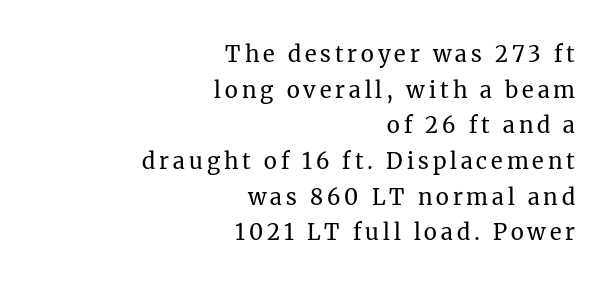
{"italic": "no", "bold": "no", "underline": "no", "align": "right", "line_spacing": "normal", "line_spacing_ratio": 1.62, "glyph_px": 22}
